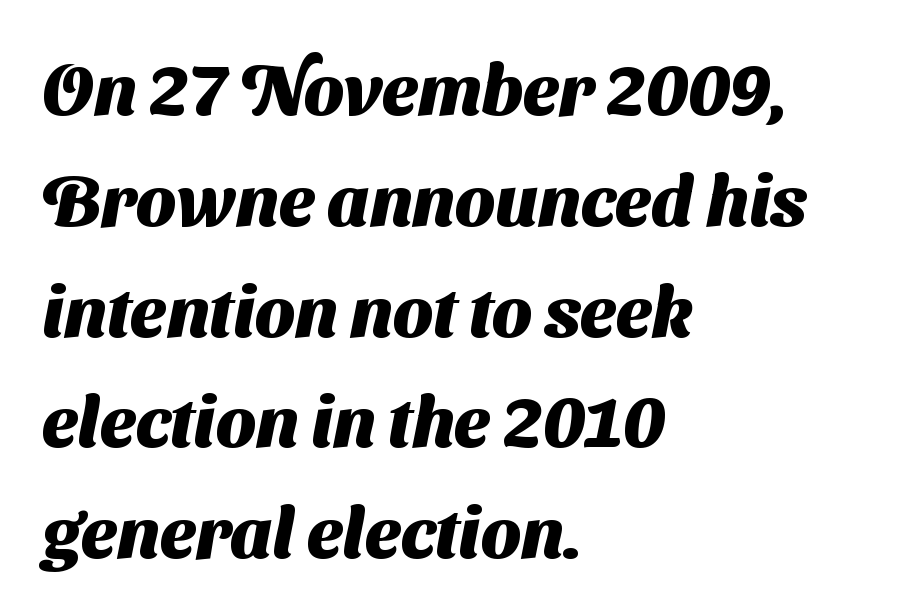
Q: Is the text bold? A: Yes.
Q: Is the typeface a serif or a sans-serif typeface? A: Sans-serif.
Q: Is the text underlined? A: No.
Q: How is the paragraph aligned? A: Left-aligned.
Q: Is the spacing between letters normal or unusually wide? A: Normal.
Q: Is the spacing between lines tight, normal or loose? A: Normal.
Q: Width (condensed, normal, or wide)? A: Normal.
Q: Stroke contrast? A: Medium.
Q: x-height? A: Medium.
Q: Monospaced? A: No.
